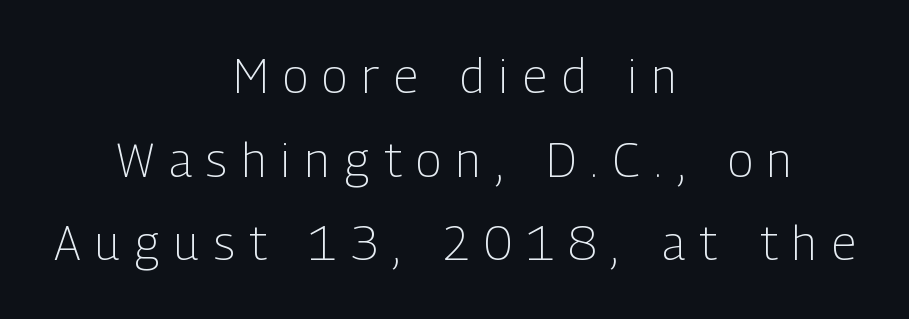
Q: Is the text bold? A: No.
Q: Is the text italic (slanted)? A: No, it is upright.
Q: Is the typeface a serif or a sans-serif typeface? A: Sans-serif.
Q: Is the text underlined? A: No.
Q: How is the paragraph aligned? A: Centered.
Q: Is the spacing between letters normal or unusually wide? A: Unusually wide.
Q: Width (condensed, normal, or wide)? A: Condensed.
Q: Stroke contrast? A: Low.
Q: x-height? A: Medium.
Q: Monospaced? A: No.
